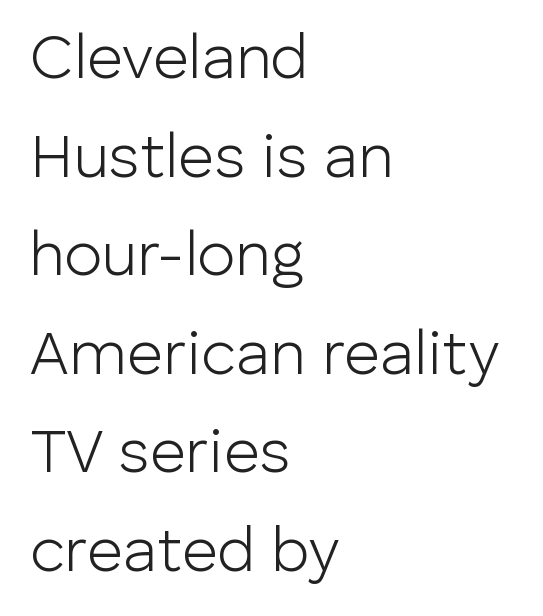
Q: Is the text bold? A: No.
Q: Is the text italic (slanted)? A: No, it is upright.
Q: Is the typeface a serif or a sans-serif typeface? A: Sans-serif.
Q: Is the text underlined? A: No.
Q: How is the paragraph aligned? A: Left-aligned.
Q: Is the spacing between letters normal or unusually wide? A: Normal.
Q: Is the spacing between lines tight, normal or loose? A: Normal.
Q: Width (condensed, normal, or wide)? A: Normal.
Q: Stroke contrast? A: Low.
Q: x-height? A: Medium.
Q: Monospaced? A: No.
